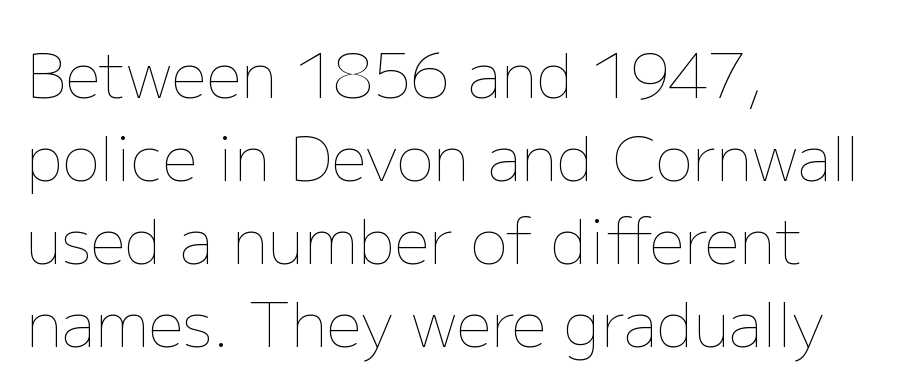
Q: Is the text bold? A: No.
Q: Is the text italic (slanted)? A: No, it is upright.
Q: Is the text underlined? A: No.
Q: How is the paragraph aligned? A: Left-aligned.
Q: Is the spacing between letters normal or unusually wide? A: Normal.
Q: Is the spacing between lines tight, normal or loose? A: Normal.
Q: Width (condensed, normal, or wide)? A: Normal.
Q: Stroke contrast? A: Low.
Q: x-height? A: Medium.
Q: Monospaced? A: No.
